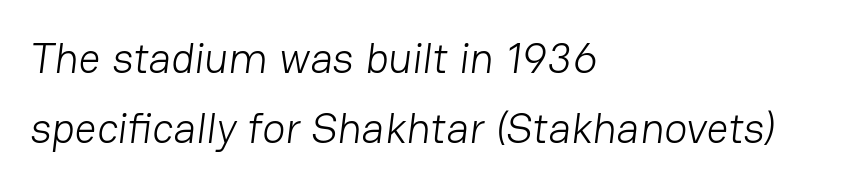
No word sits above an underline. Observe the ordinary spacing: letters are neighbours, not strangers. What's the leading like? Ordinary, nothing unusual. These glyphs show unthickened strokes, regular width or finer. The characters display no serif detailing; their extremities are plain.
